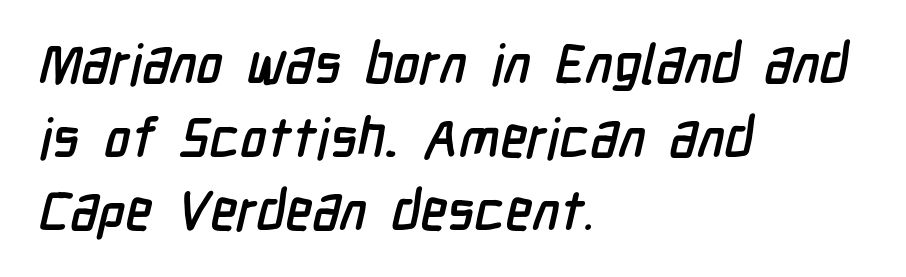
{"serif": "no", "width": "condensed", "stroke_contrast": "low", "x_height": "medium", "monospaced": "no", "underline": "no", "align": "left", "line_spacing": "normal", "line_spacing_ratio": 1.34, "letter_spacing": "normal", "letter_spacing_em": 0.0, "glyph_px": 55}
